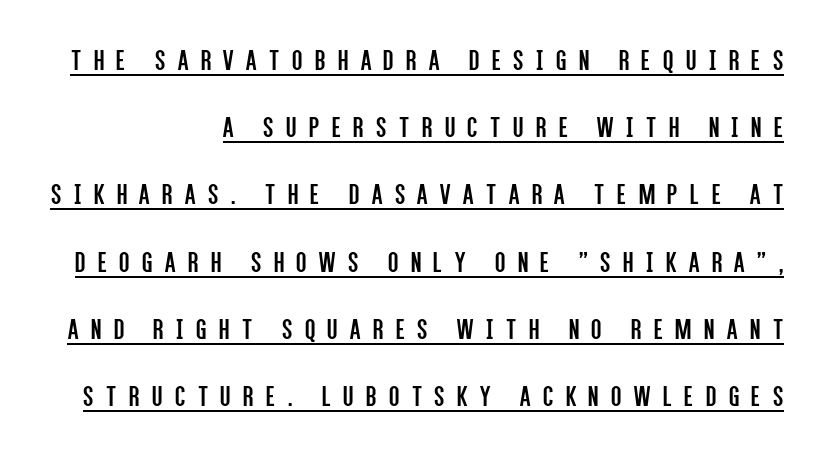
Q: Is the text bold? A: No.
Q: Is the text italic (slanted)? A: No, it is upright.
Q: Is the typeface a serif or a sans-serif typeface? A: Sans-serif.
Q: Is the text underlined? A: Yes.
Q: Is the spacing between letters normal or unusually wide? A: Unusually wide.
Q: Is the spacing between lines tight, normal or loose? A: Loose.
Q: Width (condensed, normal, or wide)? A: Condensed.
Q: Stroke contrast? A: Low.
Q: x-height? A: Large.
Q: Monospaced? A: No.
